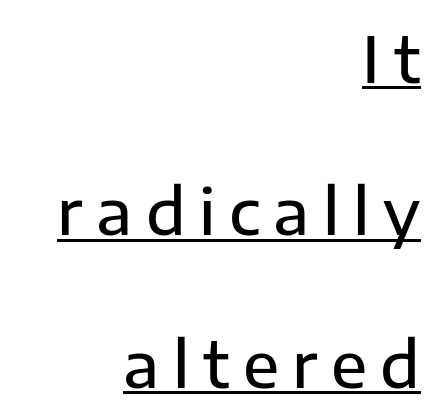
Ascenders rise straight up at ninety degrees. This sample carries an underscore along the baseline area. The face used here is proportionally spaced, like ordinary book or web type. Serifs: no, the terminals of the letterforms are clean.
